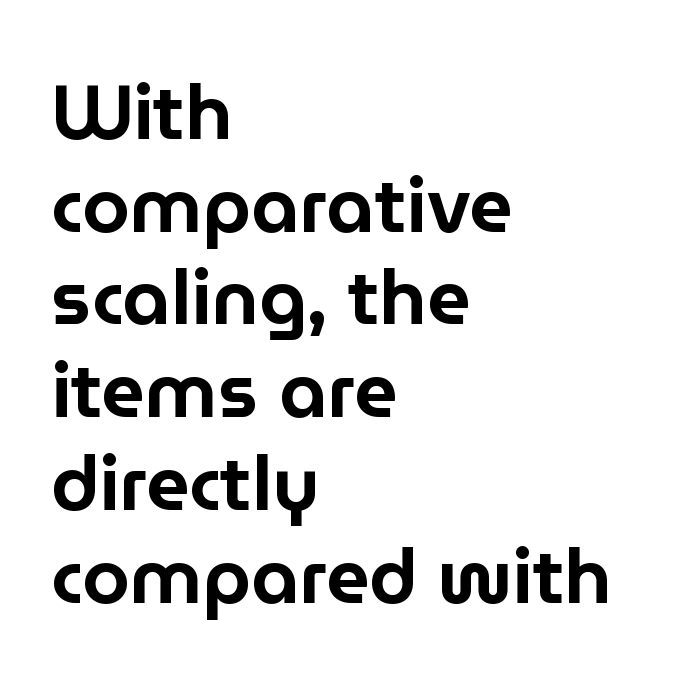
{"serif": "no", "italic": "no", "width": "normal", "stroke_contrast": "low", "x_height": "medium", "monospaced": "no", "underline": "no", "align": "left", "line_spacing_ratio": 1.22, "letter_spacing": "normal", "letter_spacing_em": 0.0, "glyph_px": 76}
